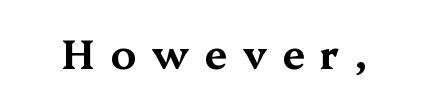
The face used here is proportionally spaced, like ordinary book or web type. Substantial extra tracking has been applied to these lines. The lettering holds an erect, upright posture throughout. Decoration check: the copy has no underline. This sample uses a serif face.
